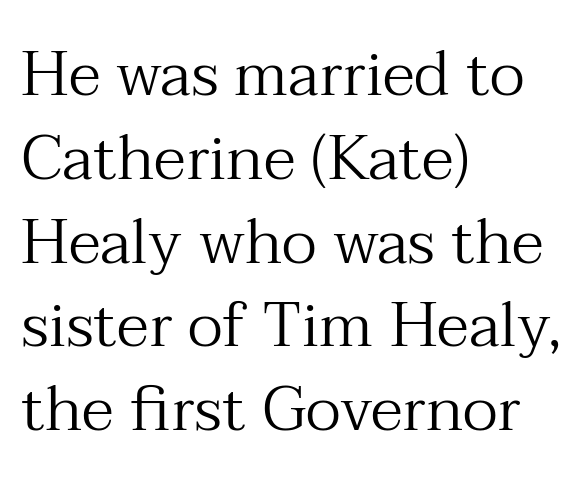
{"serif": "yes", "italic": "no", "bold": "no", "weight": "regular", "width": "normal", "stroke_contrast": "medium", "x_height": "medium", "monospaced": "no", "underline": "no", "align": "left", "line_spacing": "normal", "line_spacing_ratio": 1.33, "letter_spacing": "normal", "letter_spacing_em": 0.0, "glyph_px": 63}
